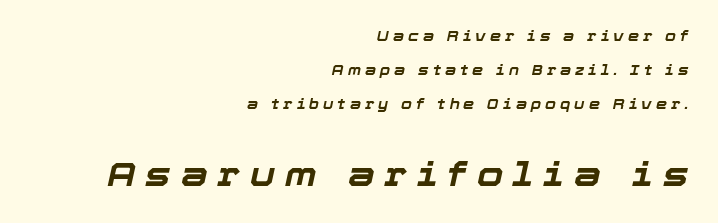
The image shows 34 px bold type, italic (leaning right); set right-aligned, loose line spacing (2.44x), unusually wide letter spacing (+0.29 em), not underlined; the second (bottom) block is 2.43x larger; low stroke contrast and a medium x-height.
